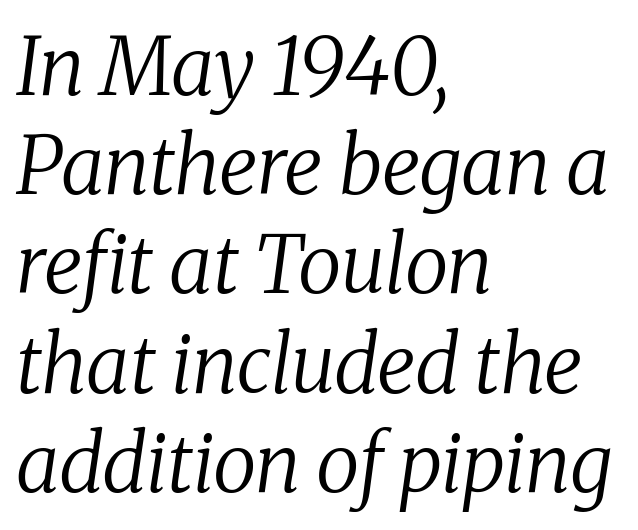
Q: Is the text bold? A: No.
Q: Is the text italic (slanted)? A: Yes, it leans right by about 8 degrees.
Q: Is the typeface a serif or a sans-serif typeface? A: Serif.
Q: Is the text underlined? A: No.
Q: How is the paragraph aligned? A: Left-aligned.
Q: Is the spacing between letters normal or unusually wide? A: Normal.
Q: Width (condensed, normal, or wide)? A: Normal.
Q: Stroke contrast? A: Medium.
Q: x-height? A: Medium.
Q: Monospaced? A: No.
